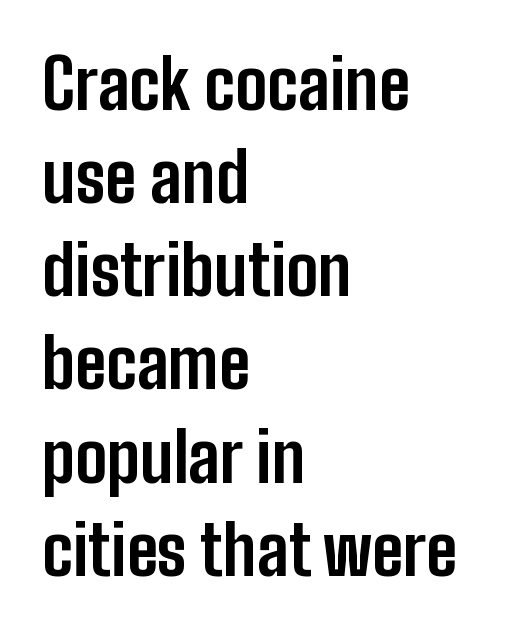
Quick note: interline space is typical. Nope, not italic — everything's standing straight. How are the letters spaced? Ordinarily, with no added tracking. Typeset ragged right — the left edge is the straight one. Think of a printed novel: that variable character pitch is what you see here.
